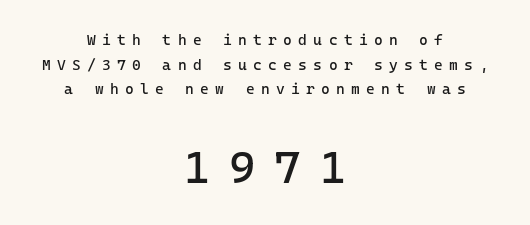
Tracking value appears strongly positive — letters spread wide. The typeface chosen for these lines omits serifs. Does the lettering tilt? It doesn't — this is upright. Scale increases going downward across the two blocks.
